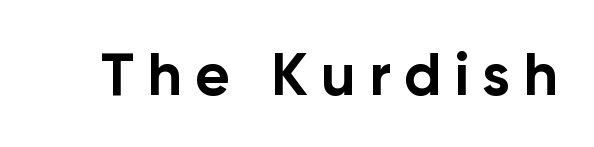
Q: Is the text bold? A: Yes.
Q: Is the text italic (slanted)? A: No, it is upright.
Q: Is the typeface a serif or a sans-serif typeface? A: Sans-serif.
Q: Is the text underlined? A: No.
Q: Is the spacing between letters normal or unusually wide? A: Unusually wide.
Q: Width (condensed, normal, or wide)? A: Normal.
Q: Stroke contrast? A: Low.
Q: x-height? A: Medium.
Q: Monospaced? A: No.
